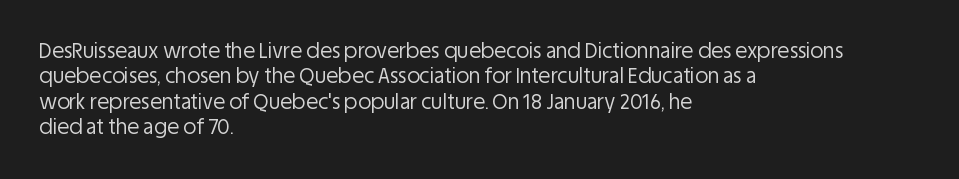
The image shows 20 px text type, upright; set left-aligned, normal line spacing (1.27x), normal letter spacing, not underlined.
